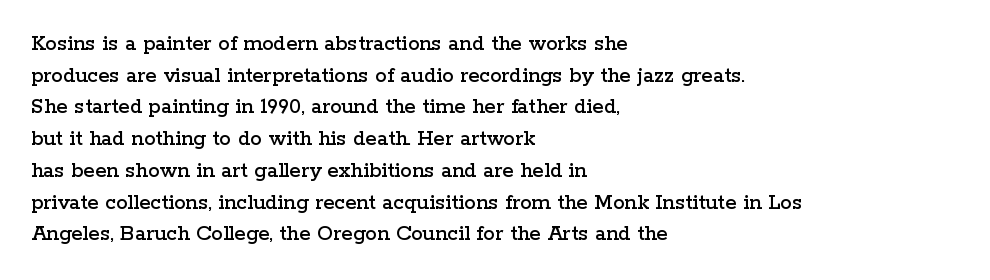
The tracking reads as untouched default to a designer's eye. These lines were composed using upright roman letters. A clean baseline with only descenders dipping below it. The designer left line spacing at the default. The lines are quadded left.
